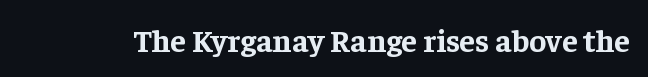
{"serif": "yes", "italic": "no", "bold": "yes", "weight": "bold", "width": "normal", "stroke_contrast": "low", "x_height": "medium", "monospaced": "no", "underline": "no", "letter_spacing": "normal", "letter_spacing_em": 0.0, "glyph_px": 32}
